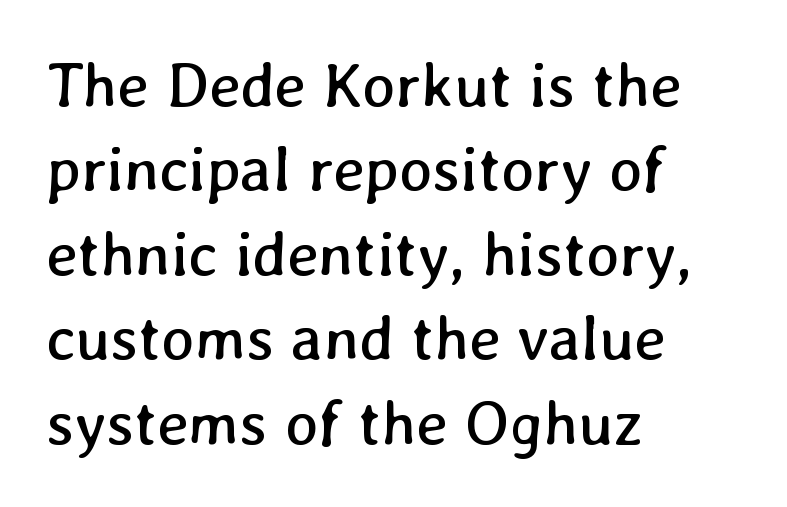
The image shows 63 px regular-weight type; set left-aligned, normal line spacing (1.34x), normal letter spacing, not underlined; low stroke contrast and a medium x-height.
